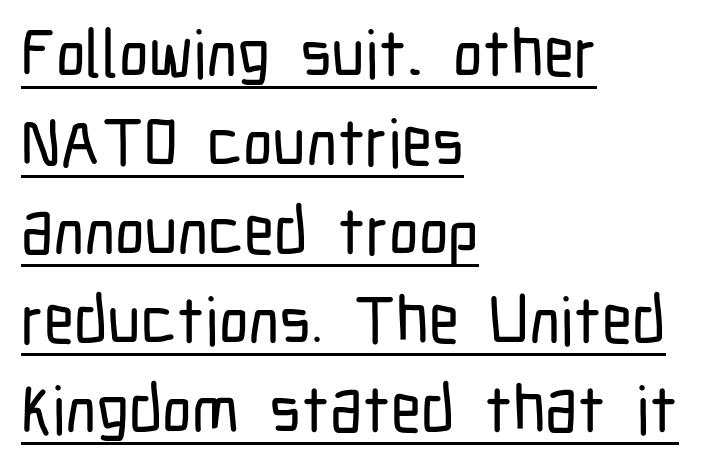
The image shows 66 px condensed sans-serif type, upright; set left-aligned, normal line spacing (1.35x), normal letter spacing, underlined; low stroke contrast and a medium x-height.
